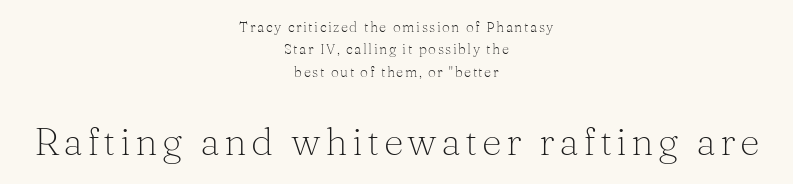
Q: Is the text bold? A: No.
Q: Is the text italic (slanted)? A: No, it is upright.
Q: Is the typeface a serif or a sans-serif typeface? A: Serif.
Q: Is the text underlined? A: No.
Q: How is the paragraph aligned? A: Centered.
Q: Is the spacing between lines tight, normal or loose? A: Normal.
Q: Which block of text is set in a larger size, the first (top) or the second (bottom)? A: The second (bottom) one.
Q: Width (condensed, normal, or wide)? A: Normal.
Q: Stroke contrast? A: Medium.
Q: x-height? A: Medium.
Q: Monospaced? A: No.
